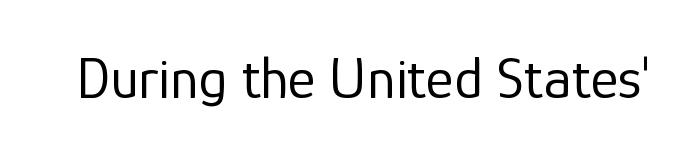
The image shows 59 px regular-weight sans-serif type, upright; set normal letter spacing, not underlined; low stroke contrast and a medium x-height.
